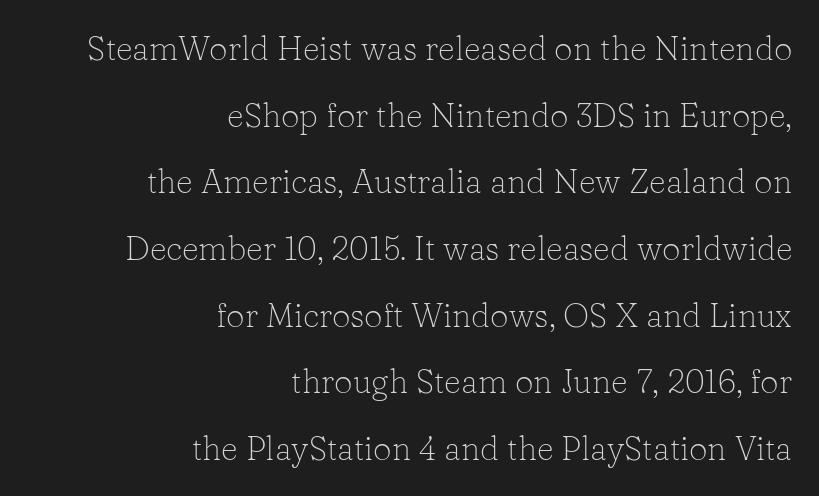
Q: Is the text bold? A: No.
Q: Is the text italic (slanted)? A: No, it is upright.
Q: Is the typeface a serif or a sans-serif typeface? A: Serif.
Q: Is the text underlined? A: No.
Q: How is the paragraph aligned? A: Right-aligned.
Q: Is the spacing between letters normal or unusually wide? A: Normal.
Q: Is the spacing between lines tight, normal or loose? A: Loose.
Q: Width (condensed, normal, or wide)? A: Normal.
Q: Stroke contrast? A: Low.
Q: x-height? A: Medium.
Q: Monospaced? A: No.
